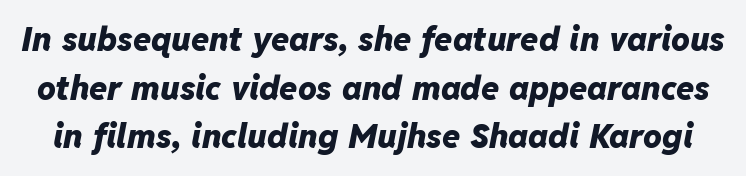
{"italic": "yes", "lean": "right", "slant_degrees": 11, "bold": "yes", "weight": "heavy", "width": "normal", "stroke_contrast": "low", "x_height": "medium", "monospaced": "no", "underline": "no", "line_spacing": "normal", "line_spacing_ratio": 1.47, "letter_spacing": "normal", "letter_spacing_em": 0.0, "glyph_px": 33}
